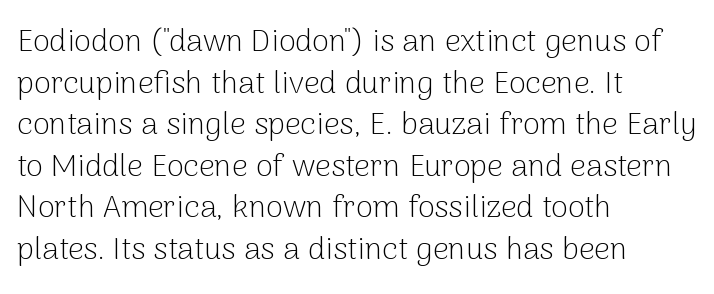
The image shows 31 px light sans-serif type, upright; set left-aligned, normal line spacing (1.34x), normal letter spacing, not underlined; low stroke contrast and a medium x-height.
